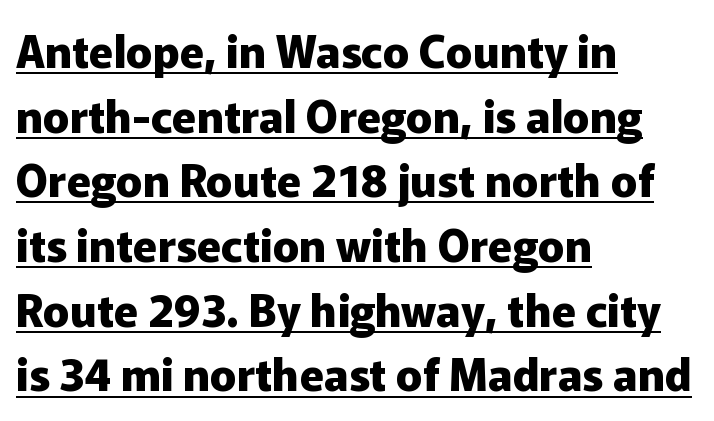
The image shows 44 px heavy sans-serif type, upright; set left-aligned, normal line spacing (1.47x), normal letter spacing, underlined; low stroke contrast and a medium x-height.
